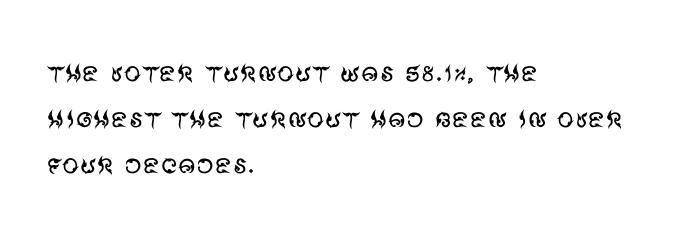
{"serif": "no", "italic": "no", "bold": "no", "weight": "regular", "width": "normal", "stroke_contrast": "medium", "x_height": "large", "monospaced": "no", "underline": "no", "align": "left", "line_spacing": "normal", "line_spacing_ratio": 1.35, "letter_spacing": "normal", "letter_spacing_em": 0.0, "glyph_px": 34}
